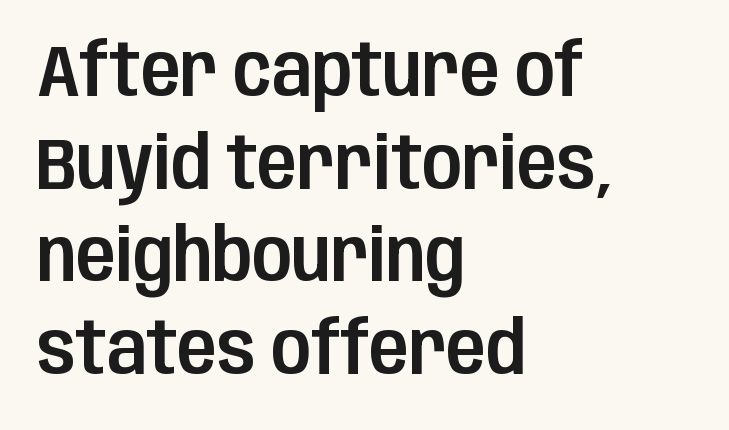
Q: Is the text italic (slanted)? A: No, it is upright.
Q: Is the typeface a serif or a sans-serif typeface? A: Sans-serif.
Q: Is the text underlined? A: No.
Q: How is the paragraph aligned? A: Left-aligned.
Q: Is the spacing between letters normal or unusually wide? A: Normal.
Q: Is the spacing between lines tight, normal or loose? A: Normal.
Q: Width (condensed, normal, or wide)? A: Condensed.
Q: Stroke contrast? A: Low.
Q: x-height? A: Large.
Q: Monospaced? A: No.
